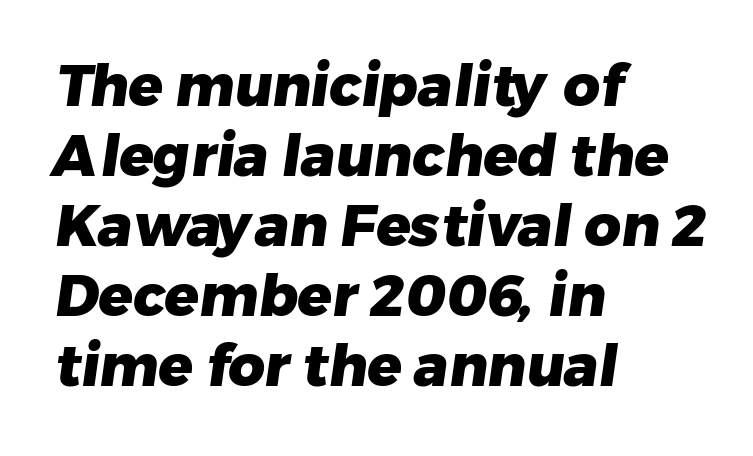
Summary of weight: heavy, a full bold. What stands out about the letter spacing? Nothing — it is the standard amount. Every row of glyphs begins at an identical x-position on the left. The rendering shows plain stroke endings on the letterforms — a sans-serif design.
